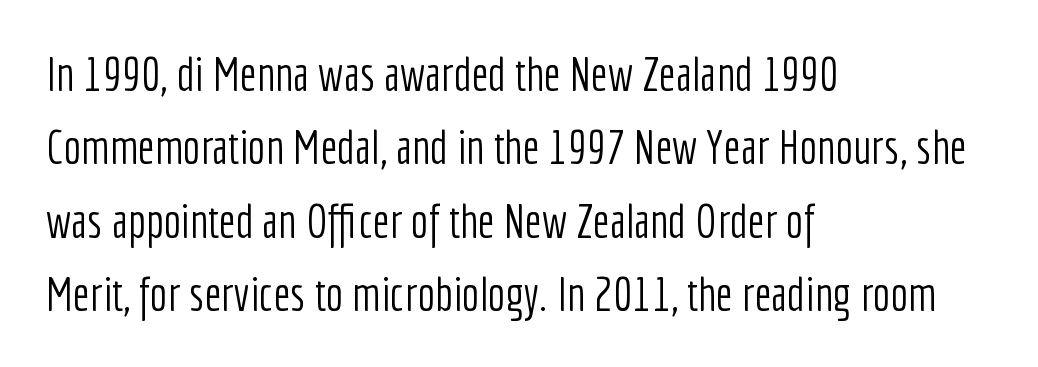
The image shows 47 px light, condensed sans-serif type, upright; set left-aligned, normal line spacing (1.56x), normal letter spacing, not underlined; low stroke contrast and a medium x-height.
